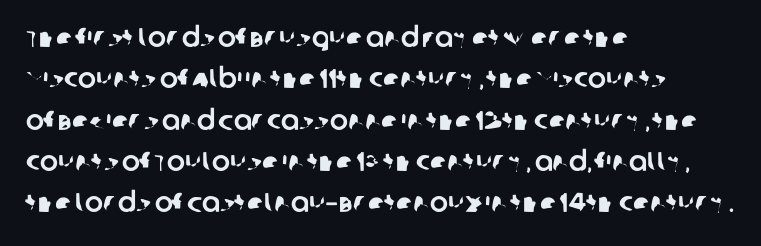
Q: Is the text underlined? A: No.
Q: How is the paragraph aligned? A: Left-aligned.
Q: Is the spacing between letters normal or unusually wide? A: Normal.
Q: Is the spacing between lines tight, normal or loose? A: Normal.
